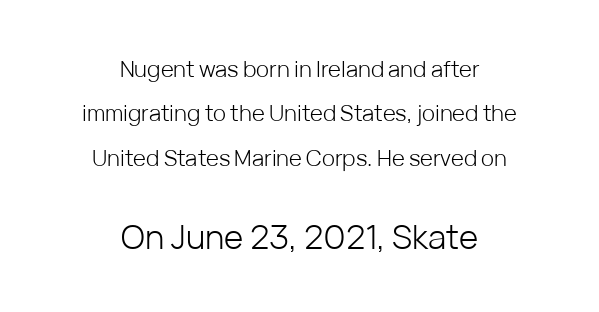
The image shows 33 px light sans-serif type, upright; set centered, loose line spacing (2.02x), normal letter spacing, not underlined; the second (bottom) block is 1.5x larger; low stroke contrast and a medium x-height.
